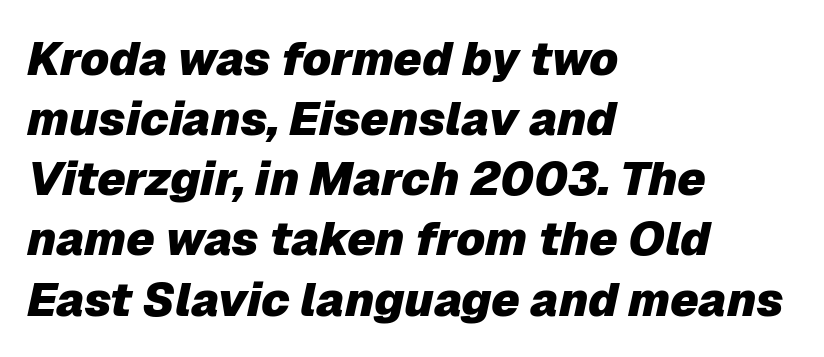
Q: Is the text bold? A: Yes.
Q: Is the text italic (slanted)? A: Yes, it leans right by about 12 degrees.
Q: Is the text underlined? A: No.
Q: How is the paragraph aligned? A: Left-aligned.
Q: Is the spacing between letters normal or unusually wide? A: Normal.
Q: Is the spacing between lines tight, normal or loose? A: Normal.
Q: Width (condensed, normal, or wide)? A: Normal.
Q: Stroke contrast? A: Low.
Q: x-height? A: Medium.
Q: Monospaced? A: No.
